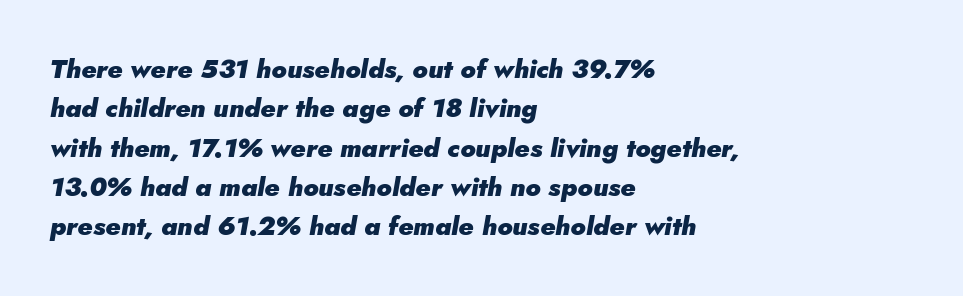
In terms of weight, the rendering is a true, heavy bold. The paragraph shown leans on its left margin. Unmarked baselines from the first word to the last. Designer's note — italics engaged.
